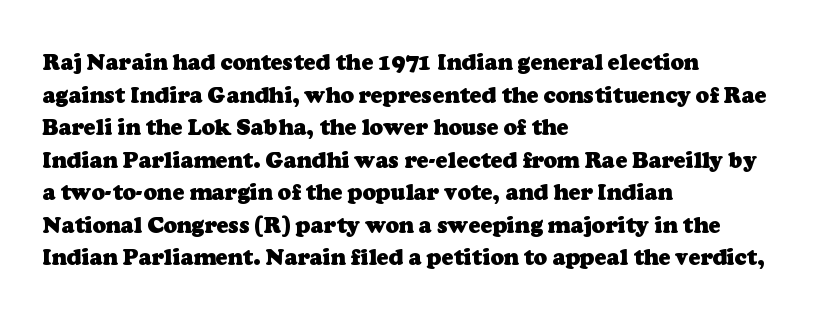
Q: Is the text bold? A: Yes.
Q: Is the text underlined? A: No.
Q: How is the paragraph aligned? A: Left-aligned.
Q: Is the spacing between letters normal or unusually wide? A: Normal.
Q: Is the spacing between lines tight, normal or loose? A: Normal.
